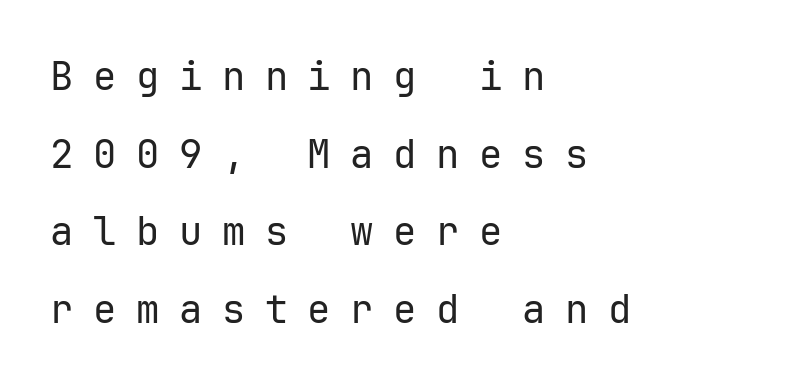
Q: Is the text bold? A: No.
Q: Is the text italic (slanted)? A: No, it is upright.
Q: Is the typeface a serif or a sans-serif typeface? A: Sans-serif.
Q: Is the text underlined? A: No.
Q: How is the paragraph aligned? A: Left-aligned.
Q: Is the spacing between letters normal or unusually wide? A: Unusually wide.
Q: Is the spacing between lines tight, normal or loose? A: Loose.
Q: Width (condensed, normal, or wide)? A: Normal.
Q: Stroke contrast? A: Low.
Q: x-height? A: Medium.
Q: Monospaced? A: Yes.
